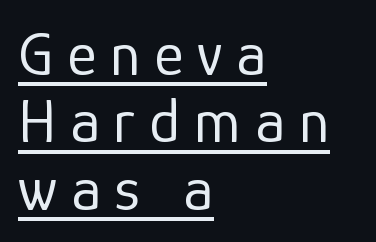
{"serif": "no", "italic": "no", "bold": "no", "weight": "regular", "width": "normal", "stroke_contrast": "low", "x_height": "medium", "monospaced": "no", "underline": "yes", "align": "left", "line_spacing": "tight", "line_spacing_ratio": 1.07, "letter_spacing": "wide", "letter_spacing_em": 0.22, "glyph_px": 63}
